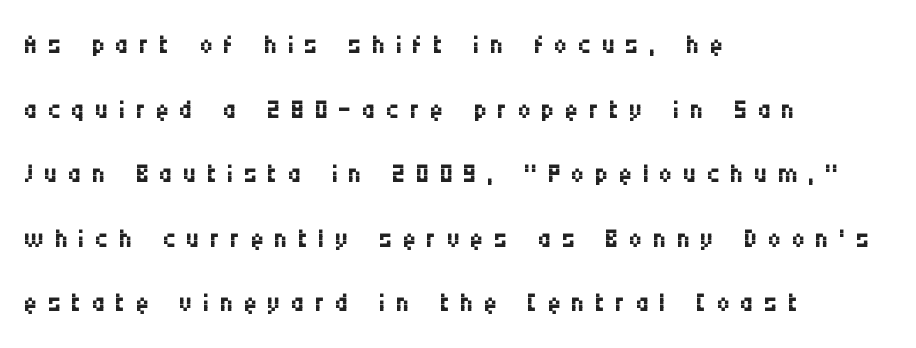
The image shows 38 px regular-weight, condensed sans-serif type, upright; set left-aligned, normal line spacing (1.7x), unusually wide letter spacing (+0.26 em), not underlined; medium stroke contrast and a large x-height.
